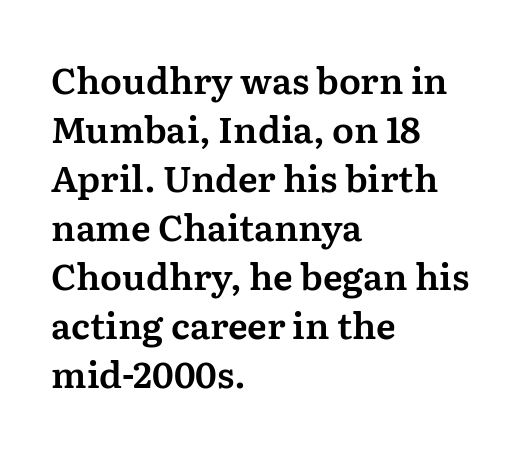
{"serif": "yes", "italic": "no", "width": "normal", "stroke_contrast": "medium", "x_height": "medium", "monospaced": "no", "underline": "no", "align": "left", "line_spacing": "normal", "line_spacing_ratio": 1.36, "letter_spacing": "normal", "letter_spacing_em": 0.0, "glyph_px": 36}
